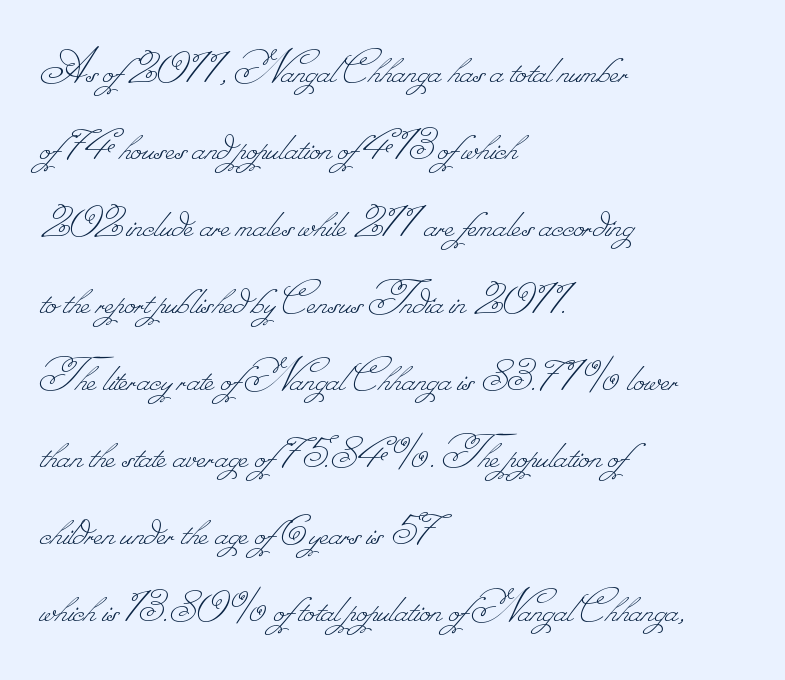
Q: Is the text bold? A: No.
Q: Is the text underlined? A: No.
Q: How is the paragraph aligned? A: Left-aligned.
Q: Is the spacing between letters normal or unusually wide? A: Normal.
Q: Is the spacing between lines tight, normal or loose? A: Normal.
Q: Width (condensed, normal, or wide)? A: Normal.
Q: Stroke contrast? A: Low.
Q: Monospaced? A: No.
